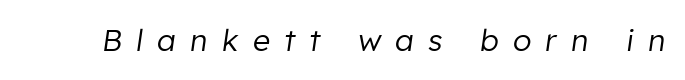
The image shows 30 px regular-weight type, italic (leaning right); set unusually wide letter spacing (+0.48 em), not underlined; low stroke contrast and a medium x-height.
